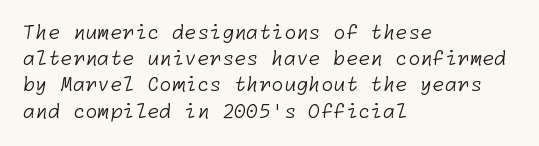
The image shows 20 px text type; set left-aligned, normal line spacing (1.31x), normal letter spacing, not underlined.
